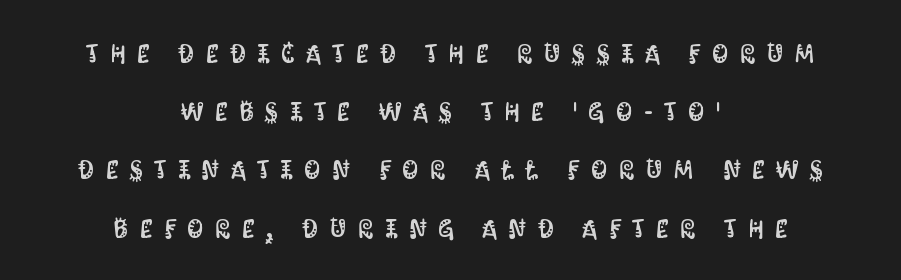
{"italic": "no", "underline": "no", "align": "center", "line_spacing": "loose", "line_spacing_ratio": 2.24, "letter_spacing": "wide", "letter_spacing_em": 0.44, "glyph_px": 26}
